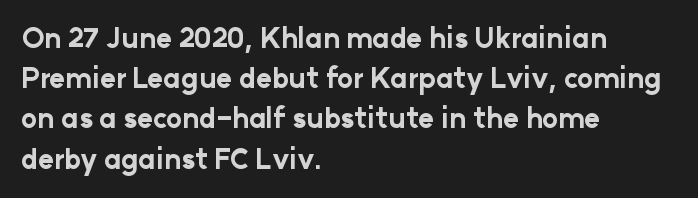
The rag falls on the right side of this text block. The axis of the letterforms is exactly vertical. Descender tails drop into unmarked territory. Inter-character spacing is left at the font's built-in metrics. Heavy, bold letterforms.
